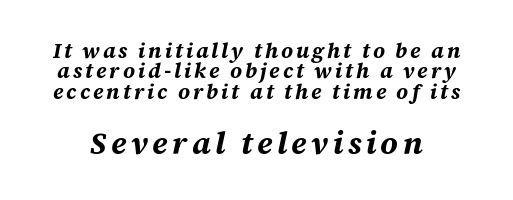
The image shows 31 px bold type, italic (leaning right); set tight line spacing (0.97x), not underlined; the second (bottom) block is 1.48x larger; medium stroke contrast and a large x-height.
